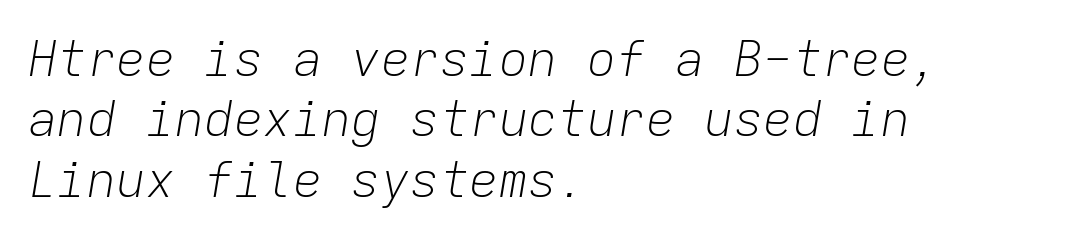
Q: Is the text bold? A: No.
Q: Is the text italic (slanted)? A: Yes, it leans right by about 9 degrees.
Q: Is the text underlined? A: No.
Q: How is the paragraph aligned? A: Left-aligned.
Q: Is the spacing between letters normal or unusually wide? A: Normal.
Q: Width (condensed, normal, or wide)? A: Normal.
Q: Stroke contrast? A: Low.
Q: x-height? A: Medium.
Q: Monospaced? A: Yes.
